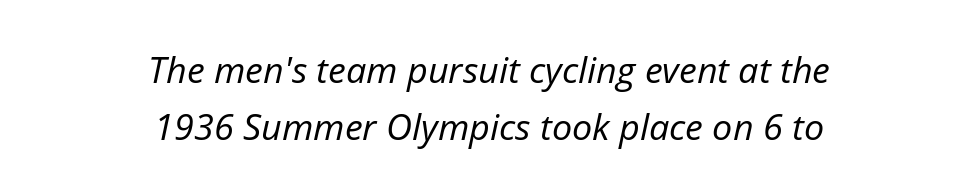
{"italic": "yes", "lean": "right", "slant_degrees": 12, "bold": "no", "weight": "regular", "width": "normal", "stroke_contrast": "low", "x_height": "medium", "monospaced": "no", "underline": "no", "align": "center", "line_spacing": "normal", "line_spacing_ratio": 1.59, "letter_spacing": "normal", "letter_spacing_em": 0.0, "glyph_px": 36}
